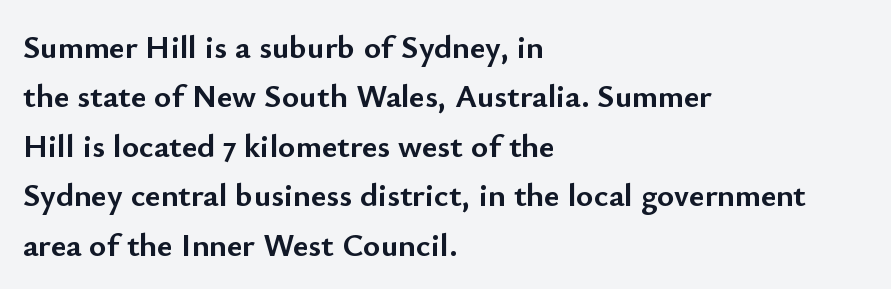
{"serif": "no", "italic": "no", "bold": "yes", "weight": "semibold", "width": "normal", "stroke_contrast": "low", "x_height": "small", "monospaced": "no", "underline": "no", "align": "left", "line_spacing": "normal", "line_spacing_ratio": 1.5, "letter_spacing": "normal", "letter_spacing_em": 0.0, "glyph_px": 33}
